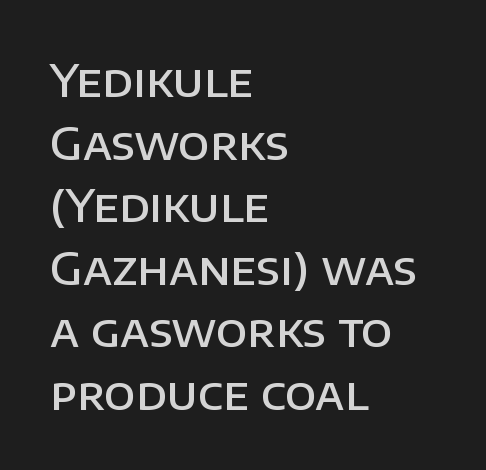
A typesetter would mark this as roman, not italic. Examine the stroke ends and you'll find no serifs. Is this a fixed-width face? No — the glyphs have proportional, varying widths. The face used here is rendered with its standard letterfit. One-word summary of the alignment: left.
